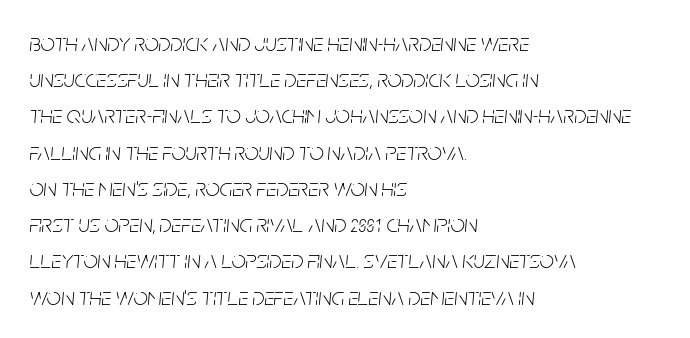
{"italic": "yes", "lean": "right", "slant_degrees": 5, "bold": "no", "underline": "no", "align": "left", "line_spacing": "normal", "line_spacing_ratio": 1.45, "letter_spacing": "normal", "letter_spacing_em": 0.0, "glyph_px": 25}
